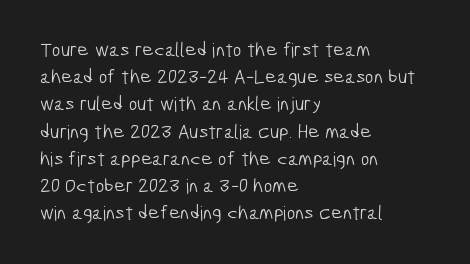
{"bold": "no", "underline": "no", "align": "left", "line_spacing": "normal", "line_spacing_ratio": 1.36, "letter_spacing": "normal", "letter_spacing_em": 0.0, "glyph_px": 20}
